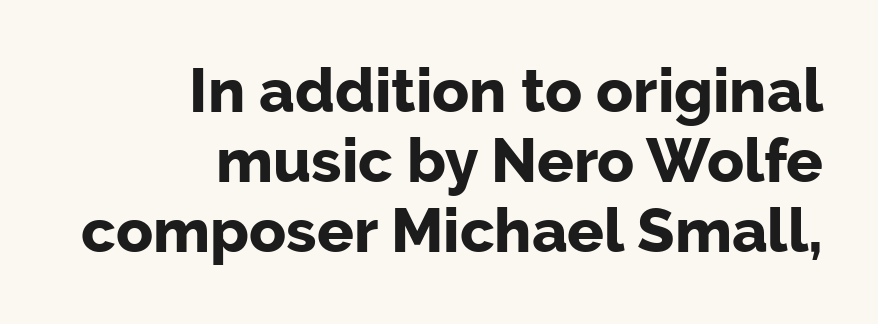
The image shows 61 px bold sans-serif type, upright; set right-aligned, tight line spacing (1.15x), normal letter spacing, not underlined; low stroke contrast and a medium x-height.
